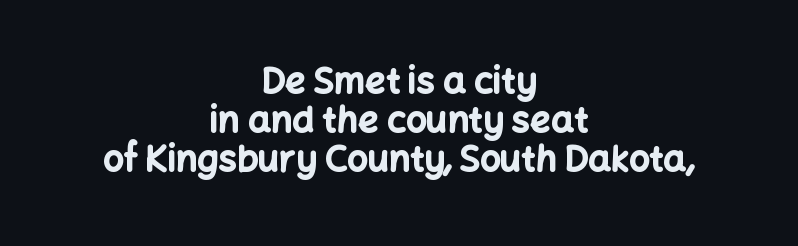
Typeset on center — no edge is straight. Proportional: the letters do not fall into vertical columns. Descenders hang freely into open space. I'd describe the lettering as bold — thick and assertive.
